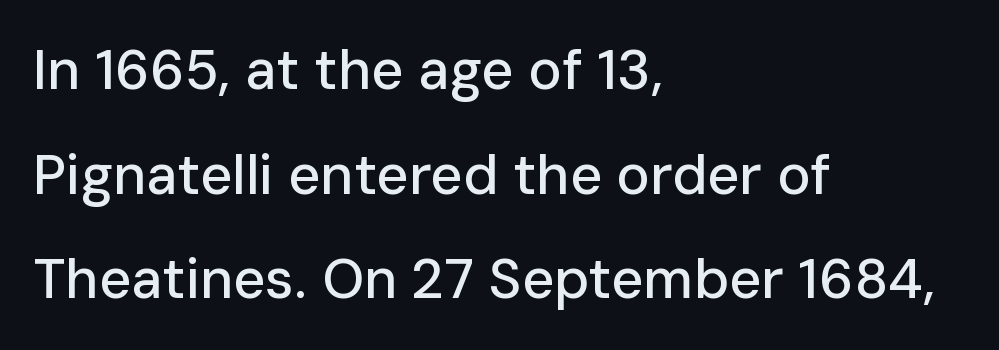
{"serif": "no", "italic": "no", "width": "normal", "stroke_contrast": "low", "x_height": "medium", "monospaced": "no", "underline": "no", "align": "left", "line_spacing_ratio": 1.87, "letter_spacing": "normal", "letter_spacing_em": 0.0, "glyph_px": 56}
